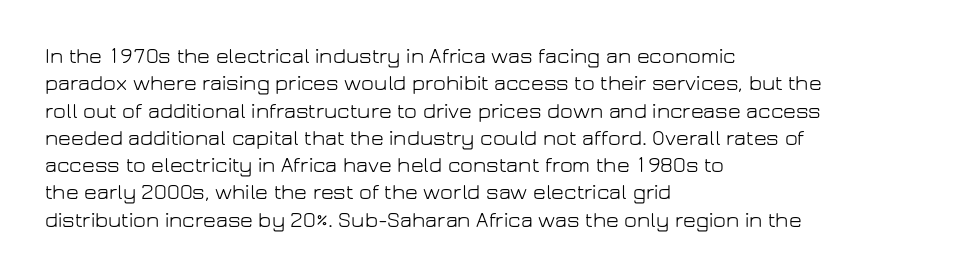
{"italic": "no", "bold": "no", "underline": "no", "align": "left", "line_spacing_ratio": 1.24, "letter_spacing": "normal", "letter_spacing_em": 0.0, "glyph_px": 22}
